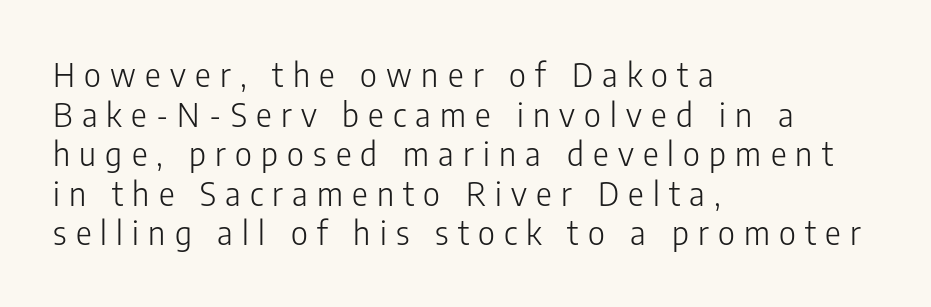
Words float on clear page, feet unadorned. The axis of the letterforms is exactly vertical. Spacing verdict: proportional, widths tailored to each character. The rendering shows plain stroke endings on the letterforms — a sans-serif design. Loose tracking; the words dissolve into strings of separated letters. No letter is thick-stroked: the sample isn't bold.
